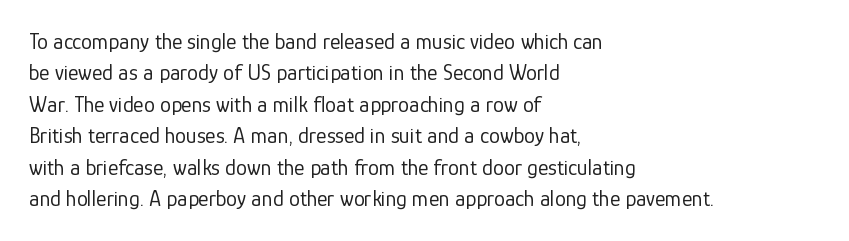
Q: Is the text bold? A: No.
Q: Is the text italic (slanted)? A: No, it is upright.
Q: Is the text underlined? A: No.
Q: How is the paragraph aligned? A: Left-aligned.
Q: Is the spacing between letters normal or unusually wide? A: Normal.
Q: Is the spacing between lines tight, normal or loose? A: Normal.
